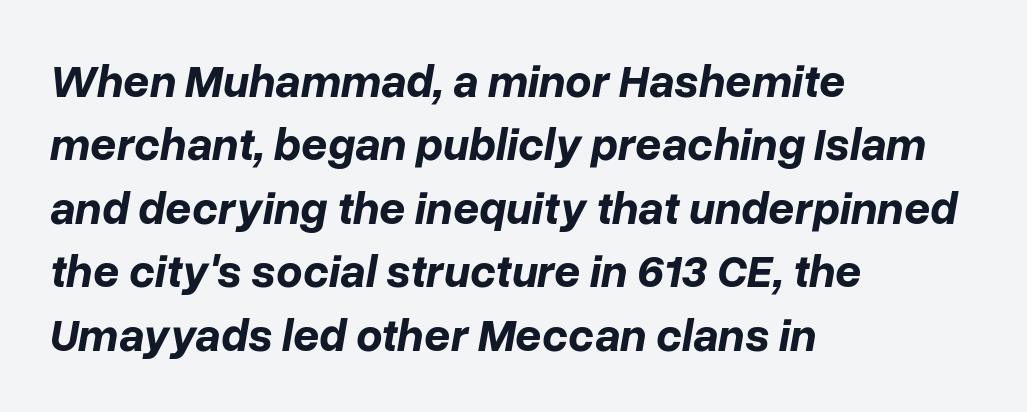
{"italic": "yes", "lean": "right", "slant_degrees": 10, "bold": "yes", "weight": "bold", "width": "normal", "stroke_contrast": "low", "x_height": "medium", "monospaced": "no", "underline": "no", "align": "left", "line_spacing": "normal", "line_spacing_ratio": 1.38, "letter_spacing": "normal", "letter_spacing_em": 0.0, "glyph_px": 46}
